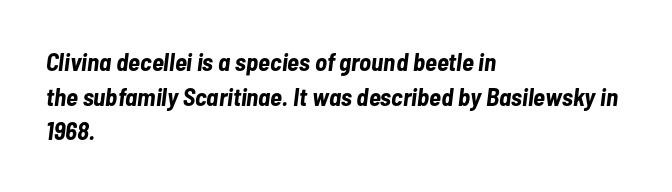
Tracking value appears to be zero — textbook default spacing. On the weight axis this lands at bold, roughly 700. Quick note: underline off. Successive baselines arrive at the customary interval.
